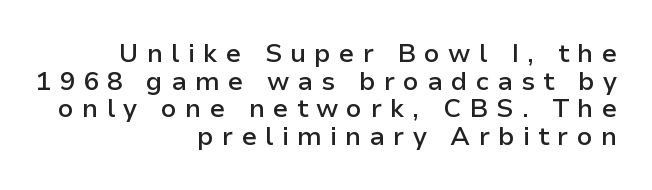
{"italic": "no", "bold": "semi", "underline": "no", "align": "right", "line_spacing": "tight", "line_spacing_ratio": 1.06, "letter_spacing": "wide", "letter_spacing_em": 0.31, "glyph_px": 26}
